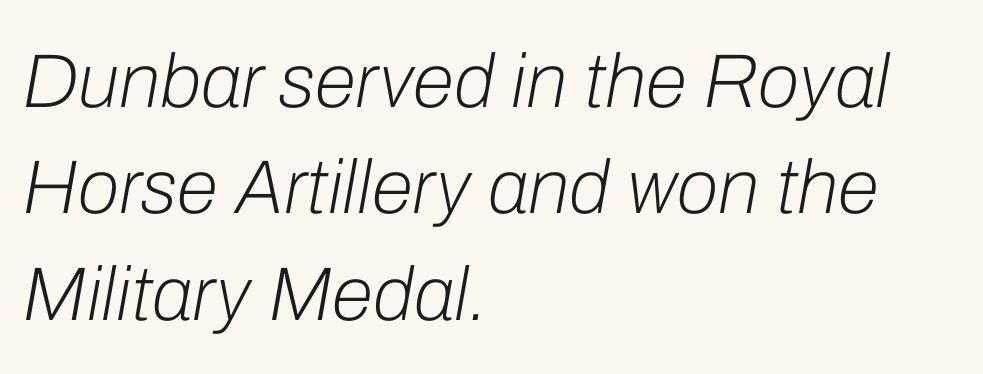
Q: Is the text bold? A: No.
Q: Is the text italic (slanted)? A: Yes, it leans right by about 10 degrees.
Q: Is the text underlined? A: No.
Q: How is the paragraph aligned? A: Left-aligned.
Q: Is the spacing between letters normal or unusually wide? A: Normal.
Q: Is the spacing between lines tight, normal or loose? A: Normal.
Q: Width (condensed, normal, or wide)? A: Normal.
Q: Stroke contrast? A: Low.
Q: x-height? A: Medium.
Q: Monospaced? A: No.
